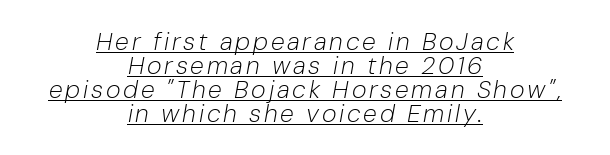
Q: Is the text bold? A: No.
Q: Is the text italic (slanted)? A: Yes, it leans right by about 10 degrees.
Q: Is the text underlined? A: Yes.
Q: How is the paragraph aligned? A: Centered.
Q: Is the spacing between lines tight, normal or loose? A: Tight.
